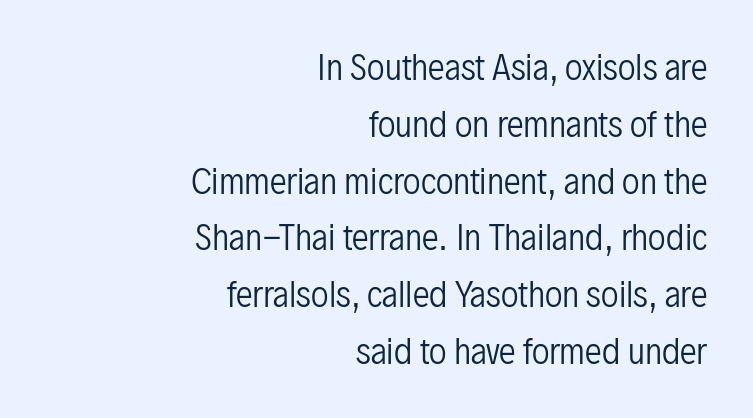
This sample has the flowing, uneven cadence of proportional lettering. Reading down the column, the eye jumps a familiar distance to each next line. These lines keep a tight, regular rhythm from letter to letter. A quiet, ordinary-to-light weight characterises the typeface. Layout note: lines flush right.
